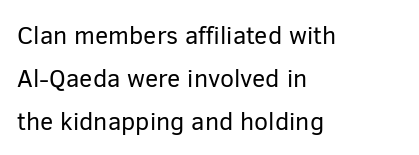
The glyphs are unaccompanied by any horizontal stroke below them. Compared with a centered layout, this one pins lines to the left instead. Tracking here is standard; glyphs follow each other at the usual distance. You can tell it's not italic because the verticals are truly vertical. The letters look calm and open, with moderate or lighter stems.
